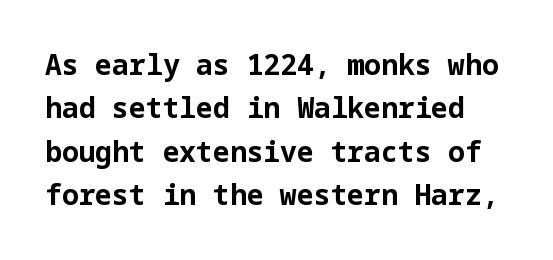
A dark, heavy texture on the line: the type is bold. Just letters on the line, the space beneath them empty. The lines sit at an ordinary, default distance from one another. Vertical strokes here are truly vertical.
